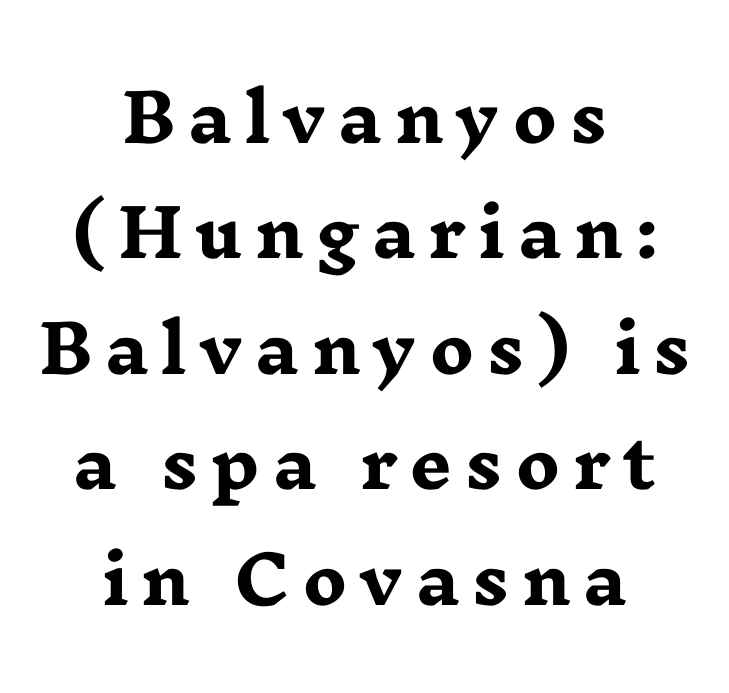
The image shows 66 px heavy, wide serif type, upright; set centered, line spacing 1.75x, not underlined; low stroke contrast and a medium x-height.
